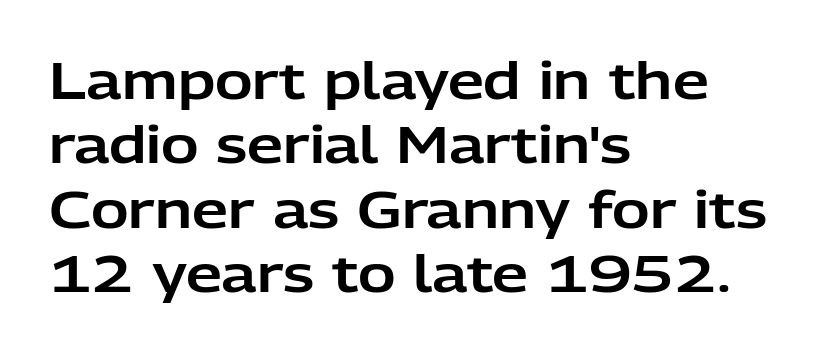
Q: Is the text italic (slanted)? A: No, it is upright.
Q: Is the typeface a serif or a sans-serif typeface? A: Sans-serif.
Q: Is the text underlined? A: No.
Q: How is the paragraph aligned? A: Left-aligned.
Q: Is the spacing between letters normal or unusually wide? A: Normal.
Q: Is the spacing between lines tight, normal or loose? A: Normal.
Q: Width (condensed, normal, or wide)? A: Normal.
Q: Stroke contrast? A: Low.
Q: x-height? A: Medium.
Q: Monospaced? A: No.
